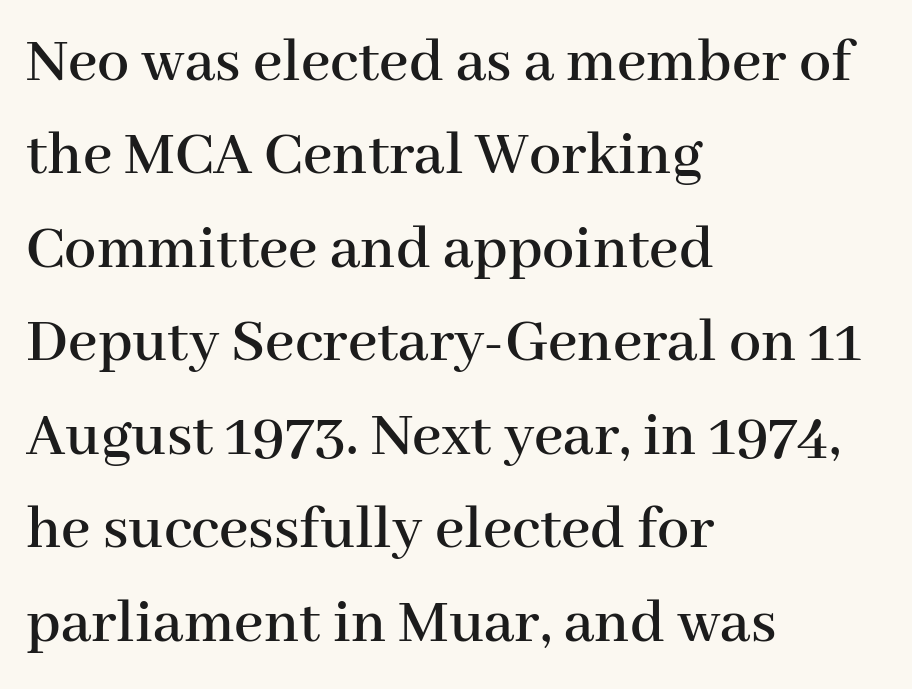
The image shows 64 px serif type, upright; set left-aligned, normal line spacing (1.46x), normal letter spacing, not underlined; high stroke contrast and a medium x-height.
